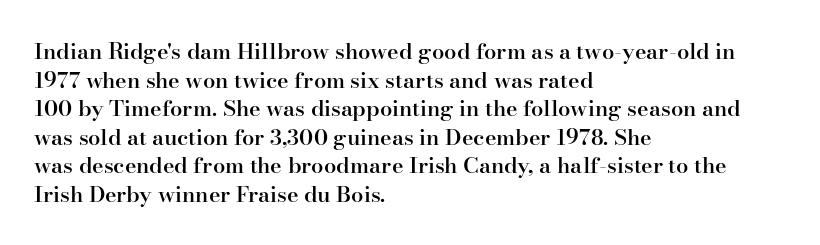
Q: Is the text bold? A: Semi-bold.
Q: Is the text italic (slanted)? A: No, it is upright.
Q: Is the text underlined? A: No.
Q: How is the paragraph aligned? A: Left-aligned.
Q: Is the spacing between letters normal or unusually wide? A: Normal.
Q: Is the spacing between lines tight, normal or loose? A: Normal.
